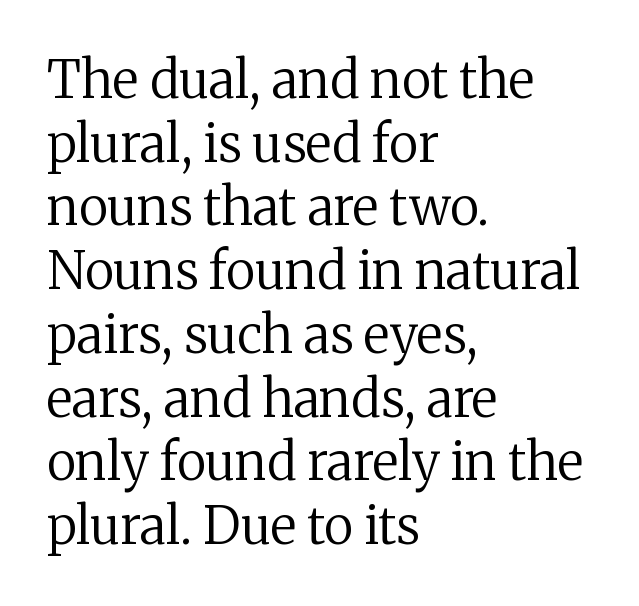
The tracking reads as untouched default to a designer's eye. When letters stand straight like this, we call the style roman or upright. Vertical spacing — default. The font family rendered here belongs to the serif group. Each letter keeps its own natural width here, so spacing adapts to shape.
